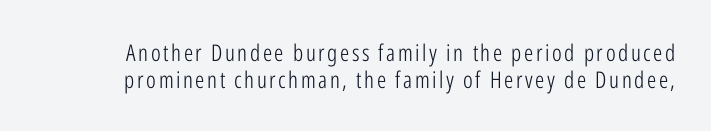
Quick note: underline off. The typeface has the unassuming heft of standard copy or less. Rendered with straight, roman letterforms.
